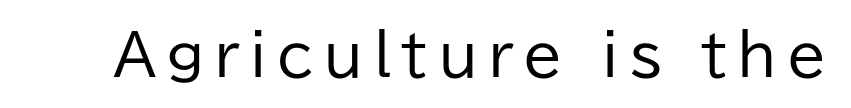
Looks like regular typesetting: each glyph gets only the width it needs. Is the type heavy? It reads as light-to-regular instead. To sum up the face: it is a sans, with no serifs. Tall strokes in this sample are plumb rather than angled. The gap between lines stays unmarked.
